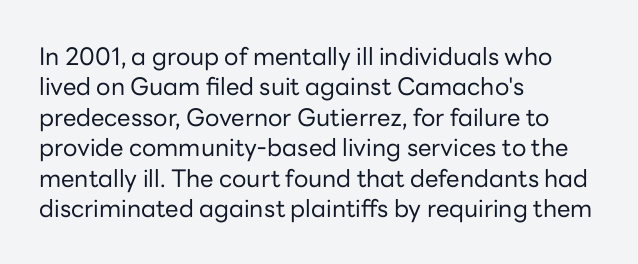
The image shows 24 px text type, upright; set left-aligned, normal line spacing (1.27x), normal letter spacing, not underlined.
